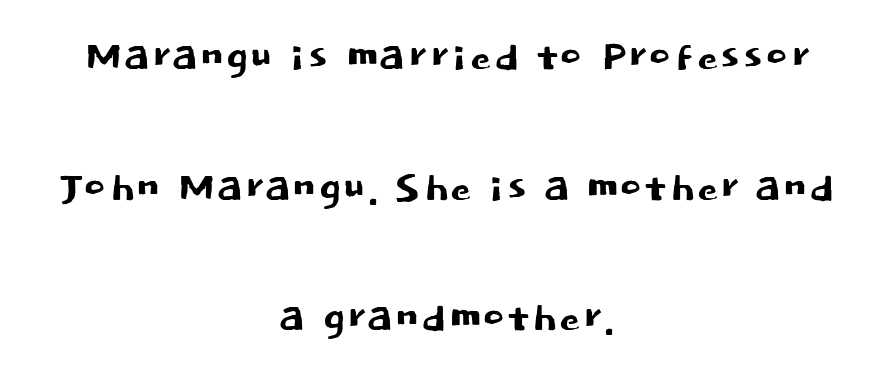
Notice how the stems are strictly vertical — no italics here. Each word holds together tightly as a unit, with standard inter-letter gaps. Interline gaps are noticeably wide in this sample. In terms of letterform style, serifs are entirely absent. Bare-footed words on every line. The compositor balanced each line on the midline.
